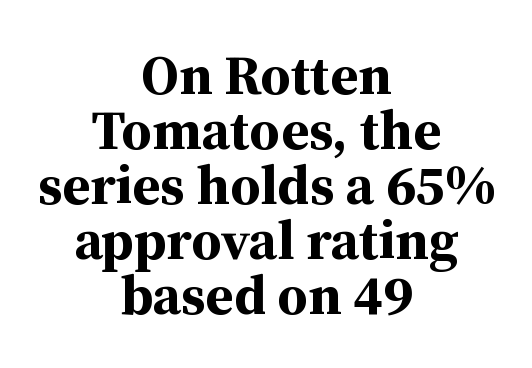
The image shows 56 px bold serif type, upright; set centered, tight line spacing (0.98x), normal letter spacing, not underlined; medium stroke contrast and a medium x-height.
